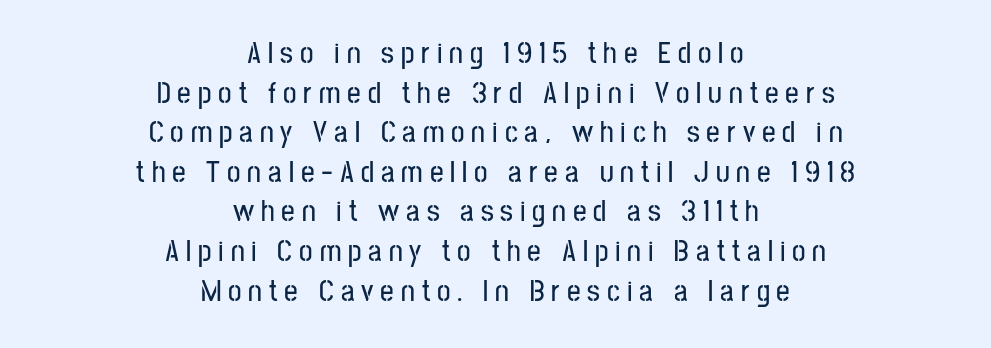
{"serif": "no", "italic": "no", "width": "condensed", "stroke_contrast": "low", "x_height": "medium", "monospaced": "no", "underline": "no", "align": "center", "line_spacing": "normal", "line_spacing_ratio": 1.32, "letter_spacing": "wide", "letter_spacing_em": 0.23, "glyph_px": 30}
